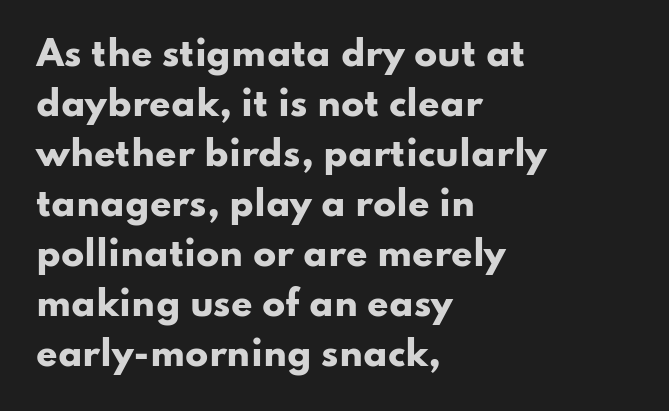
{"serif": "no", "italic": "no", "bold": "yes", "weight": "heavy", "width": "wide", "stroke_contrast": "low", "x_height": "small", "monospaced": "no", "underline": "no", "align": "left", "line_spacing": "normal", "line_spacing_ratio": 1.47, "letter_spacing": "normal", "letter_spacing_em": 0.0, "glyph_px": 34}
